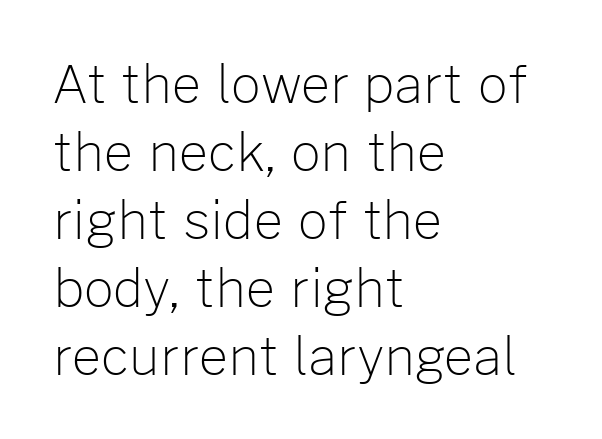
The space between consecutive lines is moderate. Does the type have serifs? No, each stem ends abruptly. Only glyphs here, with clear space below each row. What stands out about the letter spacing? Nothing — it is the standard amount. The strokes are not fattened; the text isn't bold. Quick note: not italic, upright.
